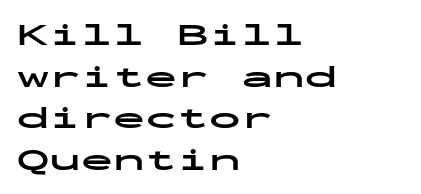
{"serif": "no", "italic": "no", "bold": "yes", "weight": "bold", "width": "wide", "stroke_contrast": "low", "x_height": "medium", "monospaced": "yes", "underline": "no", "align": "left", "line_spacing": "normal", "line_spacing_ratio": 1.3, "letter_spacing": "normal", "letter_spacing_em": 0.0, "glyph_px": 32}
